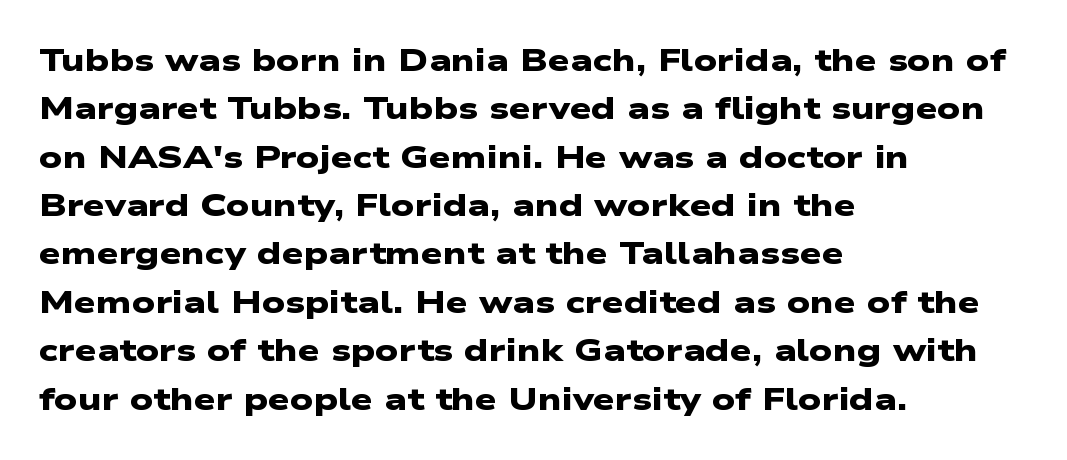
{"serif": "no", "bold": "yes", "weight": "heavy", "width": "wide", "stroke_contrast": "low", "x_height": "medium", "monospaced": "no", "underline": "no", "align": "left", "line_spacing": "normal", "line_spacing_ratio": 1.56, "letter_spacing": "normal", "letter_spacing_em": 0.0, "glyph_px": 31}
